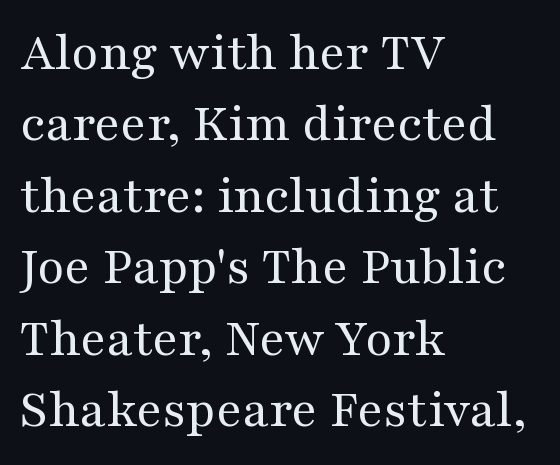
{"serif": "yes", "italic": "no", "bold": "no", "weight": "regular", "width": "wide", "stroke_contrast": "medium", "x_height": "medium", "monospaced": "no", "underline": "no", "align": "left", "line_spacing": "normal", "line_spacing_ratio": 1.3, "letter_spacing": "normal", "letter_spacing_em": 0.0, "glyph_px": 55}
